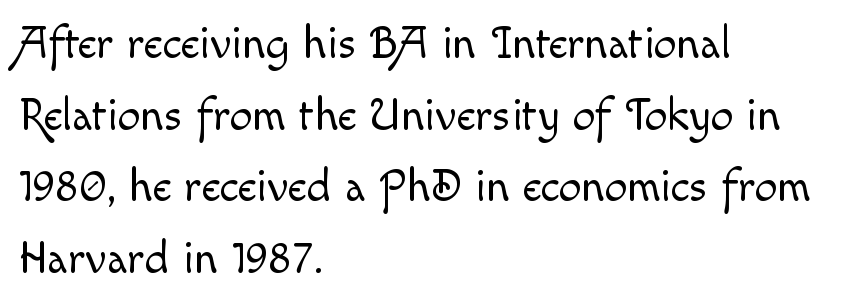
Interline gaps are of average width in this sample. Spacing between characters is what you'd get straight out of the box. Descenders are the only things crossing below the line. Proportional: the letters do not fall into vertical columns. Italic: no, the glyphs are upright roman.
